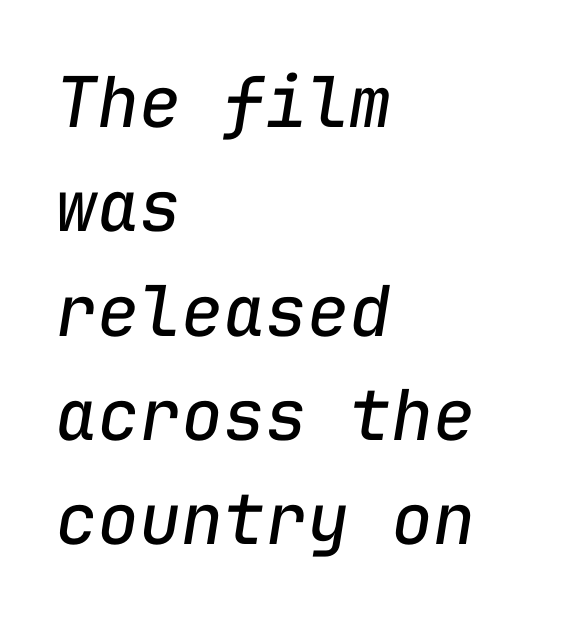
The image shows 70 px regular-weight type, italic (leaning right), monospaced; set left-aligned, normal line spacing (1.49x), normal letter spacing, not underlined; low stroke contrast and a medium x-height.
